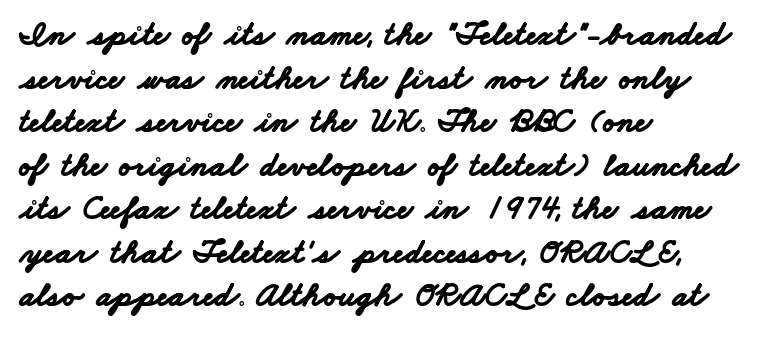
Q: Is the text bold? A: Yes.
Q: Is the typeface a serif or a sans-serif typeface? A: Sans-serif.
Q: Is the text underlined? A: No.
Q: How is the paragraph aligned? A: Left-aligned.
Q: Is the spacing between letters normal or unusually wide? A: Normal.
Q: Is the spacing between lines tight, normal or loose? A: Normal.
Q: Width (condensed, normal, or wide)? A: Wide.
Q: Stroke contrast? A: Low.
Q: x-height? A: Small.
Q: Monospaced? A: No.
